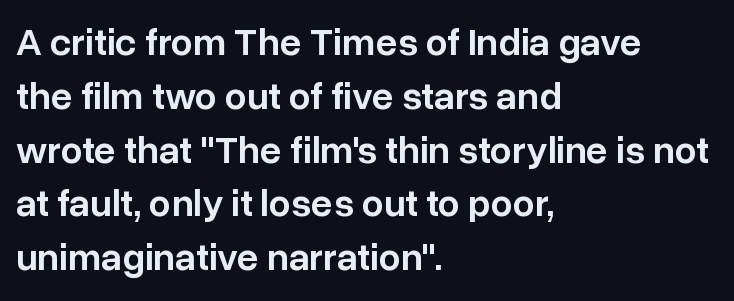
The image shows 39 px semibold sans-serif type, upright; set left-aligned, normal line spacing (1.38x), normal letter spacing, not underlined; low stroke contrast and a medium x-height.
